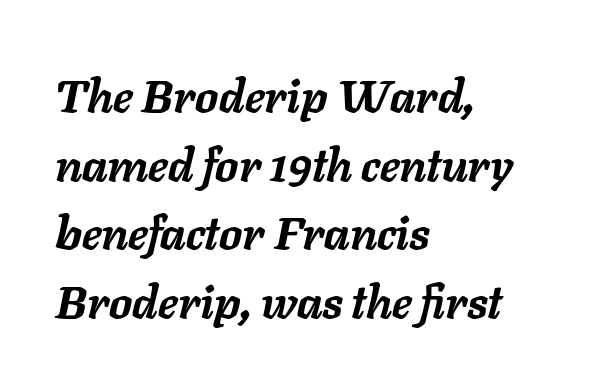
The passage shown is typed in a proportional face where columns would drift. The lines are quadded left. The specimen omits any rule beneath the text block's lines. This rendering leaves character spacing at its baseline value. Plenty of ink on the page — the face is bold. Each new line begins a customary step beneath the previous one.
